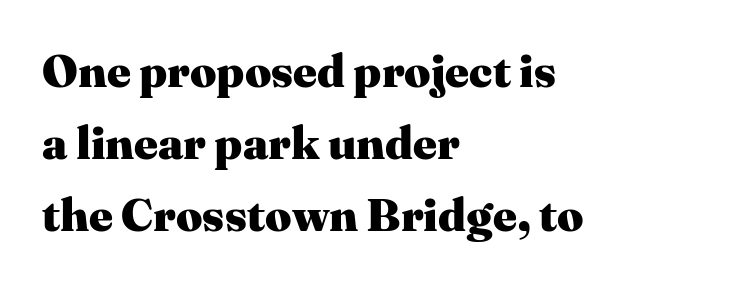
The specimen omits any rule beneath the text block's lines. A typesetter would call this proportional, since set widths differ per character. The ragged edge is on the right, which tells us the setting is flush left. The rendering uses a moderate line-height, typical for paragraphs.
